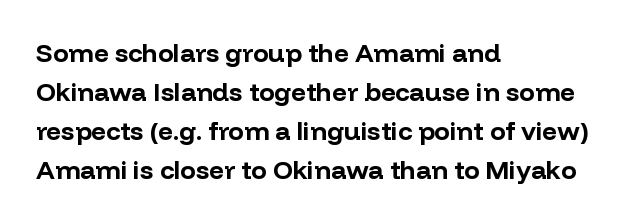
{"italic": "no", "bold": "yes", "underline": "no", "align": "left", "line_spacing": "normal", "line_spacing_ratio": 1.5, "letter_spacing": "normal", "letter_spacing_em": 0.0, "glyph_px": 26}
